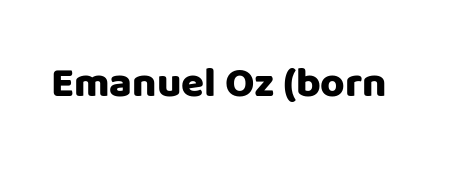
Q: Is the text bold? A: Yes.
Q: Is the text italic (slanted)? A: No, it is upright.
Q: Is the typeface a serif or a sans-serif typeface? A: Sans-serif.
Q: Is the text underlined? A: No.
Q: Is the spacing between letters normal or unusually wide? A: Normal.
Q: Width (condensed, normal, or wide)? A: Normal.
Q: Stroke contrast? A: Low.
Q: x-height? A: Large.
Q: Monospaced? A: No.
